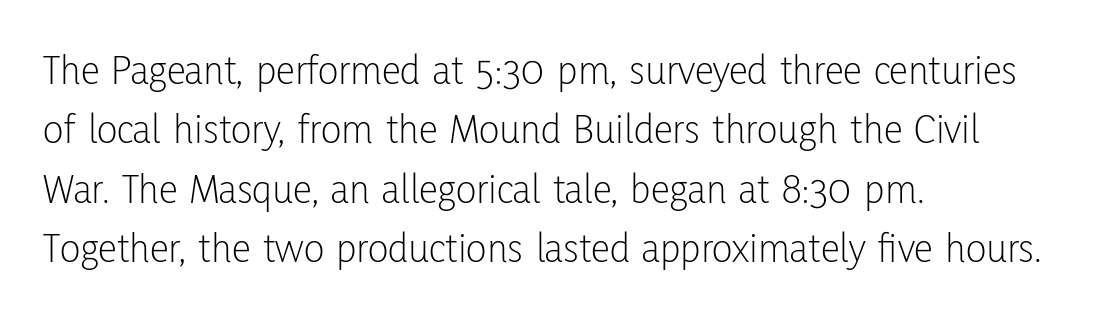
{"serif": "no", "italic": "no", "bold": "no", "weight": "light", "width": "condensed", "stroke_contrast": "low", "x_height": "medium", "monospaced": "no", "underline": "no", "align": "left", "line_spacing": "normal", "line_spacing_ratio": 1.38, "letter_spacing": "normal", "letter_spacing_em": 0.0, "glyph_px": 43}
